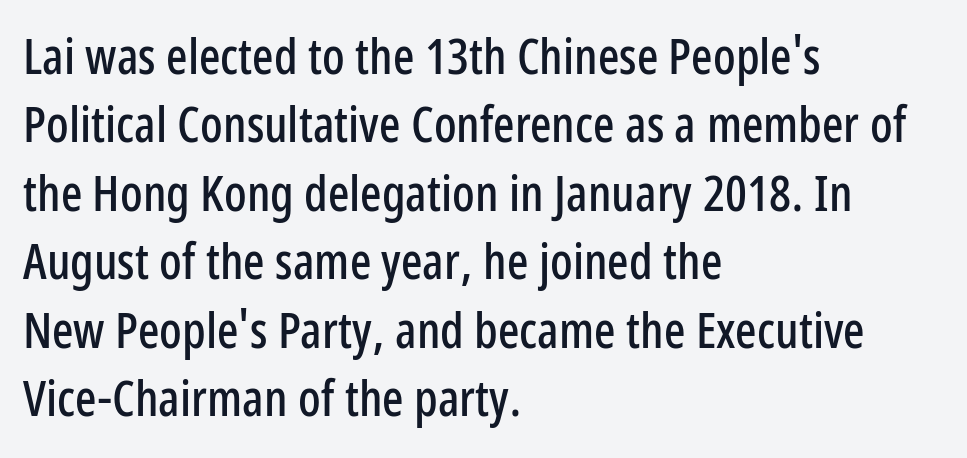
A sans-serif font was chosen for this passage. Rendered with straight, roman letterforms. Has an underline been added? It has not. Tracking value appears to be zero — textbook default spacing. Compared with typical paragraphs, the rows here are spaced about the same.
